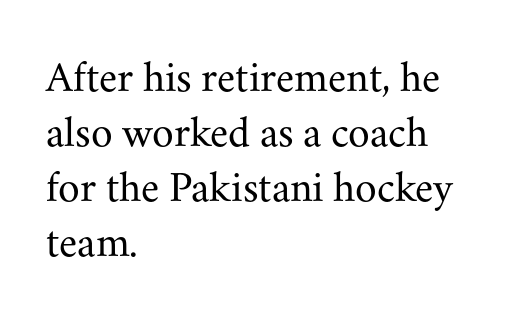
Nobody drew a line under any word here. This rendering employs a face with finishing strokes, i.e., a serif. The gaps between neighbouring characters are ordinary and unremarkable. One-word summary of the alignment: left. Proportional: the letters do not fall into vertical columns.
